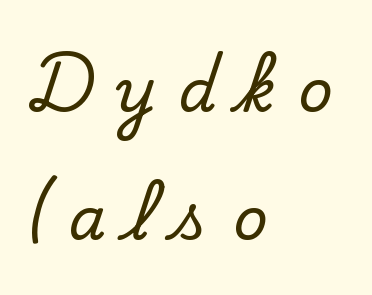
The image shows 60 px serif type; set left-aligned, loose line spacing (2.13x), unusually wide letter spacing (+0.39 em), not underlined; low stroke contrast and a small x-height.
